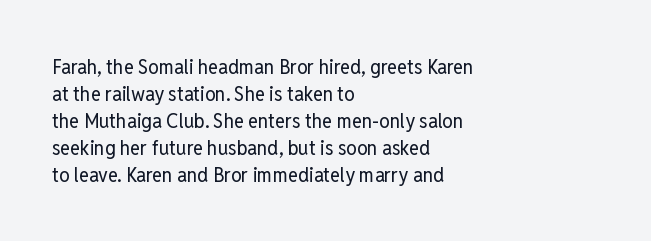
Q: Is the text bold? A: No.
Q: Is the text italic (slanted)? A: No, it is upright.
Q: Is the text underlined? A: No.
Q: How is the paragraph aligned? A: Left-aligned.
Q: Is the spacing between letters normal or unusually wide? A: Normal.
Q: Is the spacing between lines tight, normal or loose? A: Normal.
